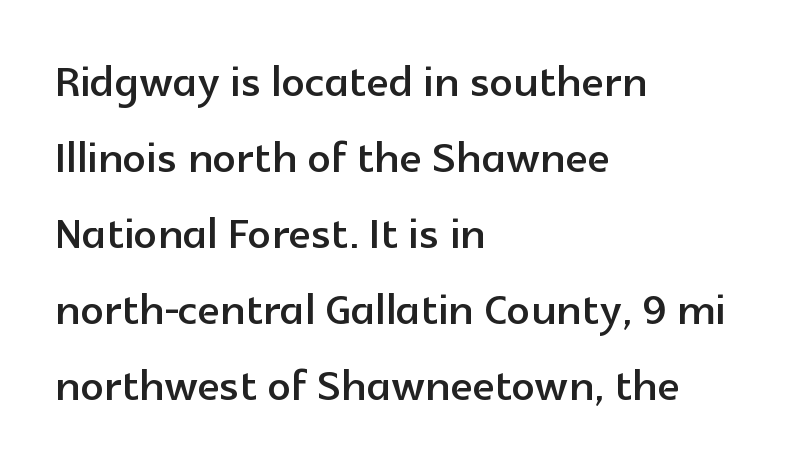
{"serif": "no", "italic": "no", "width": "normal", "x_height": "medium", "monospaced": "no", "underline": "no", "align": "left", "line_spacing": "normal", "line_spacing_ratio": 1.31, "letter_spacing": "normal", "letter_spacing_em": 0.0, "glyph_px": 58}
